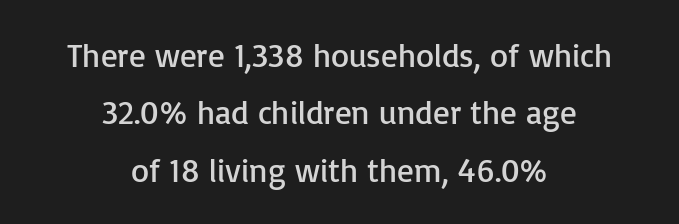
{"serif": "no", "italic": "no", "bold": "no", "weight": "regular", "width": "normal", "stroke_contrast": "low", "x_height": "medium", "monospaced": "no", "underline": "no", "align": "center", "line_spacing_ratio": 1.74, "letter_spacing": "normal", "letter_spacing_em": 0.0, "glyph_px": 33}
